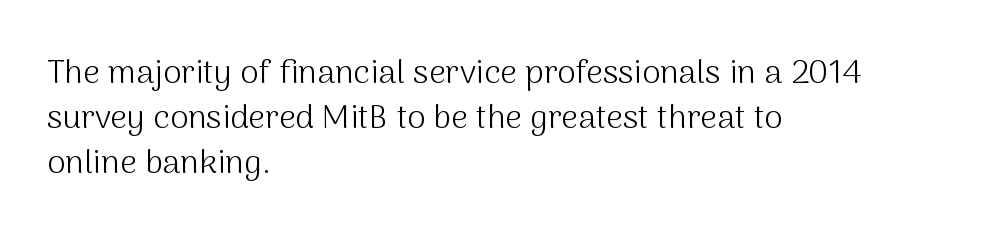
The image shows 33 px light sans-serif type, upright; set left-aligned, normal line spacing (1.36x), normal letter spacing, not underlined; medium stroke contrast and a medium x-height.
